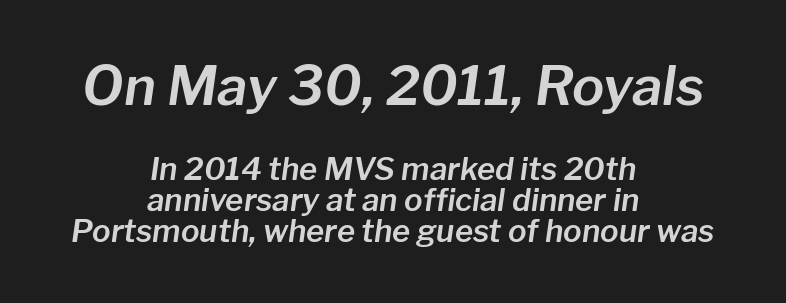
The image shows 54 px text type, italic (leaning right); set centered, tight line spacing (1.01x), normal letter spacing, not underlined; the first (top) block is 1.74x larger; low stroke contrast and a medium x-height.
